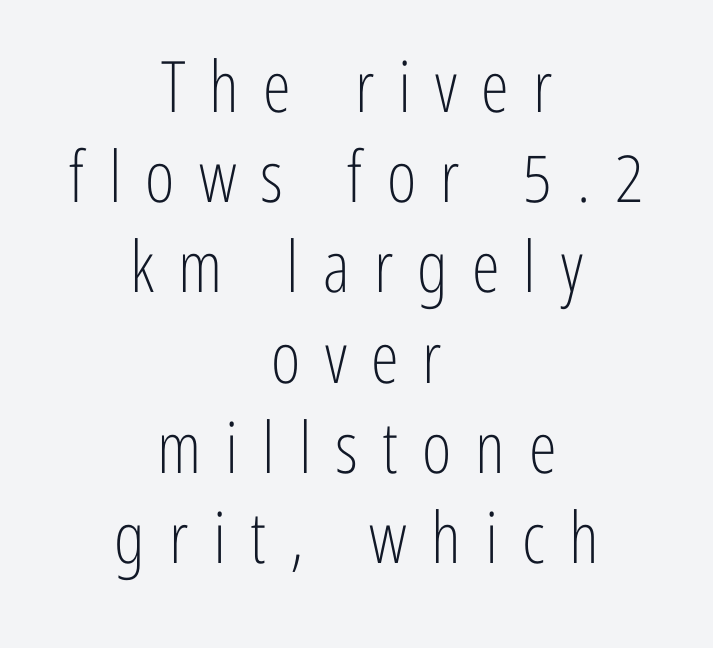
The rendering uses natural spacing where letterforms have individual widths. Observe the wide spacing: letters keep a clear distance from each other. One glance says typical: line gaps are just what's usual. The zone under the glyphs is completely vacant.
